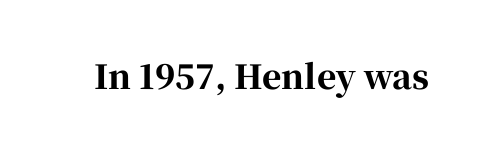
The image shows 33 px bold serif type, upright; set normal letter spacing, not underlined; high stroke contrast and a medium x-height.
